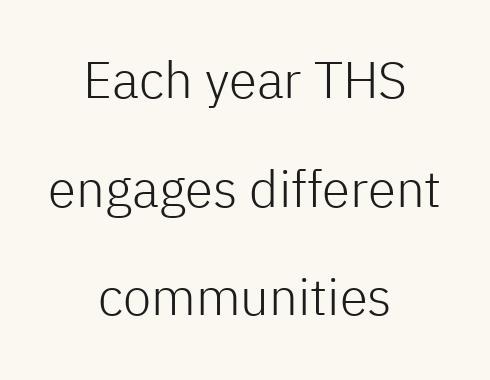
{"serif": "no", "italic": "no", "bold": "no", "weight": "light", "width": "normal", "stroke_contrast": "low", "x_height": "medium", "monospaced": "no", "underline": "no", "align": "center", "line_spacing": "loose", "line_spacing_ratio": 2.13, "letter_spacing": "normal", "letter_spacing_em": 0.0, "glyph_px": 51}
